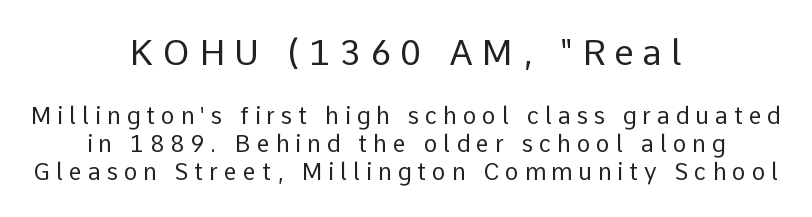
The image shows 35 px regular-weight sans-serif type, upright; set centered, line spacing 1.22x, unusually wide letter spacing (+0.26 em), not underlined; the first (top) block is 1.52x larger; low stroke contrast and a medium x-height.
